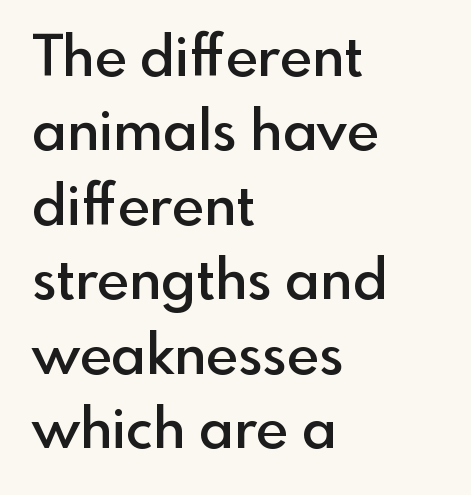
{"serif": "no", "italic": "no", "bold": "semi", "weight": "semibold", "width": "normal", "x_height": "small", "monospaced": "no", "underline": "no", "align": "left", "line_spacing": "normal", "line_spacing_ratio": 1.33, "letter_spacing": "normal", "letter_spacing_em": 0.0, "glyph_px": 56}
